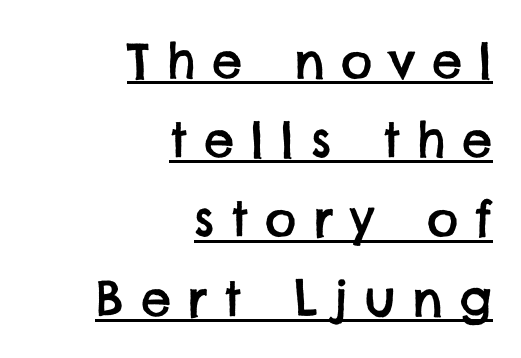
Compared with typical paragraphs, the rows here are spaced about the same. Notice how a bar underscores the lettering throughout. Short note: letters widely spaced. Character widths vary here, with narrow letters taking less room than wide ones. The passage is arranged like a letterhead date or caption credit — flush right.
